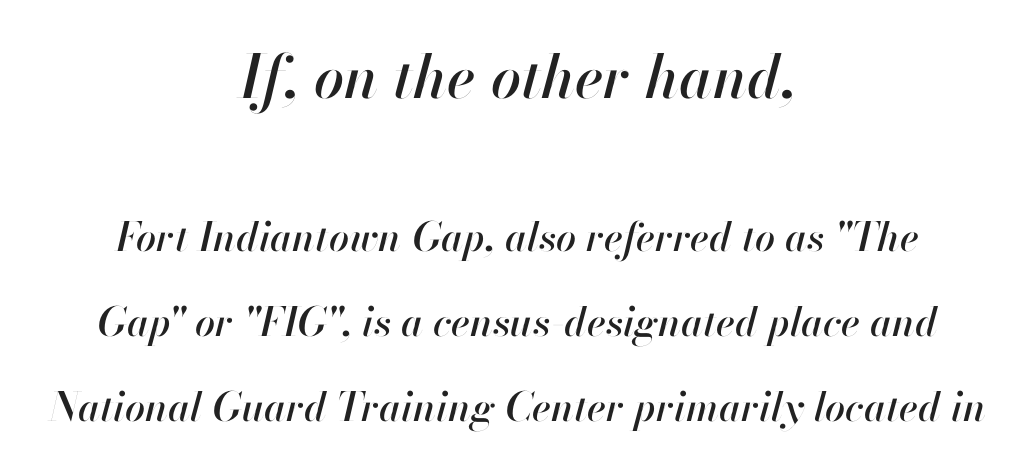
Q: Is the text italic (slanted)? A: Yes, it leans right by about 13 degrees.
Q: Is the text underlined? A: No.
Q: How is the paragraph aligned? A: Centered.
Q: Is the spacing between letters normal or unusually wide? A: Normal.
Q: Is the spacing between lines tight, normal or loose? A: Loose.
Q: Which block of text is set in a larger size, the first (top) or the second (bottom)? A: The first (top) one.
Q: Width (condensed, normal, or wide)? A: Normal.
Q: Stroke contrast? A: High.
Q: x-height? A: Small.
Q: Monospaced? A: No.
